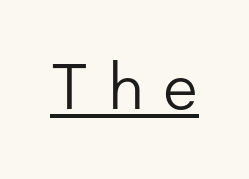
The image shows 64 px light sans-serif type, upright; set unusually wide letter spacing (+0.31 em), underlined; low stroke contrast and a medium x-height.
